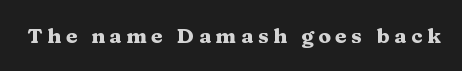
Characters remain perfectly vertical along every line. The letterforms stand isolated, each surrounded by extra space. The space directly below the letters is spotless. The glyphs have the mass of a bold cut.
